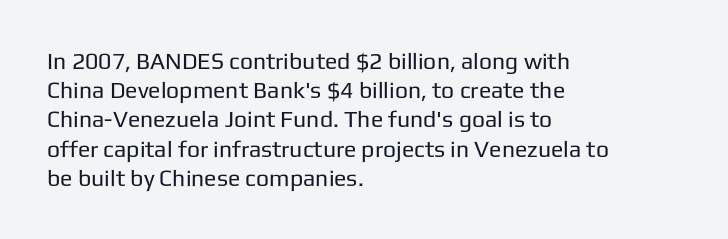
Nothing unusual about the tracking: characters are spaced as the font intends. Caption: multi-line text, flush left, ragged right. How would I describe the line gaps? Plain and ordinary. Unbolded letterforms with no extra heft.
